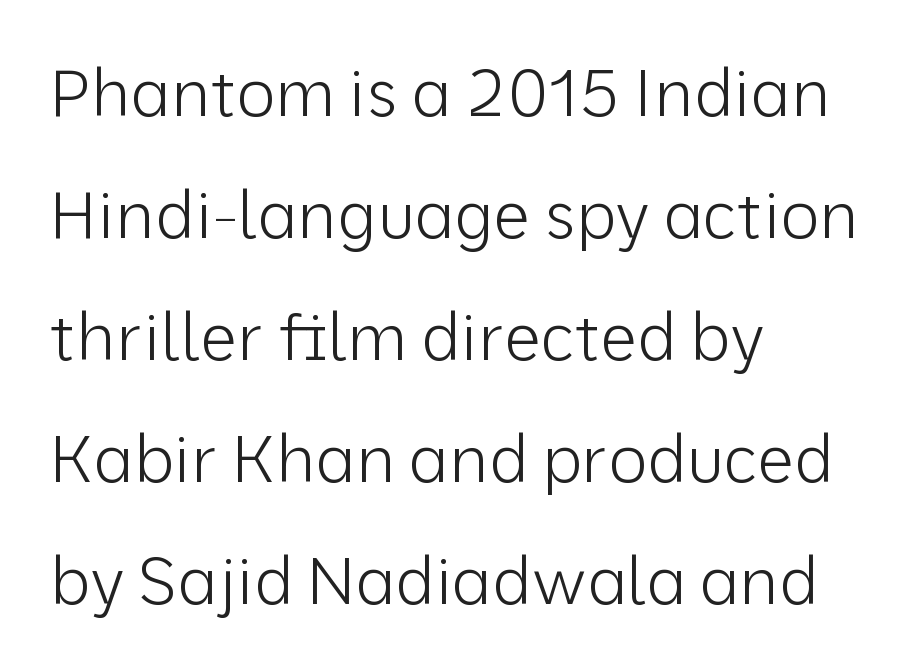
{"serif": "no", "italic": "no", "bold": "no", "weight": "light", "width": "normal", "stroke_contrast": "low", "x_height": "medium", "monospaced": "no", "underline": "no", "align": "left", "line_spacing_ratio": 1.85, "letter_spacing": "normal", "letter_spacing_em": 0.0, "glyph_px": 66}
